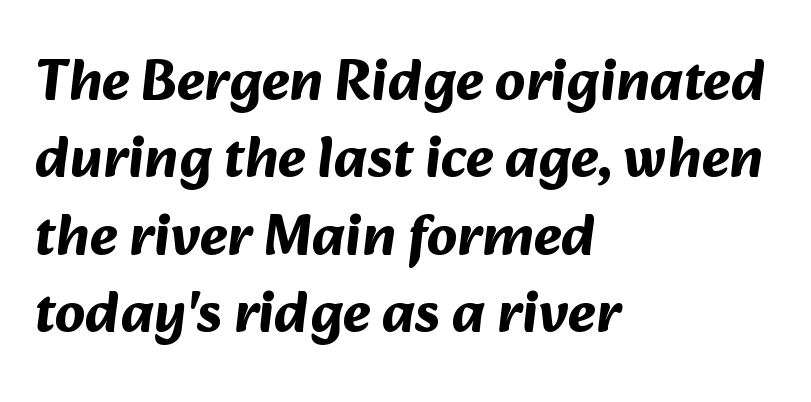
Heavy-handed strokes throughout: this text is bold. Each new line begins a customary step beneath the previous one. Has an underline been added? It has not. Typeset ragged right — the left edge is the straight one.
